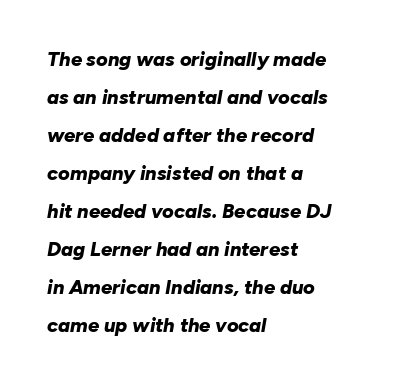
Heft: maximum for text — a bold. Designer's note — italics engaged. Underline: absent. Short note: letters normally spaced.
